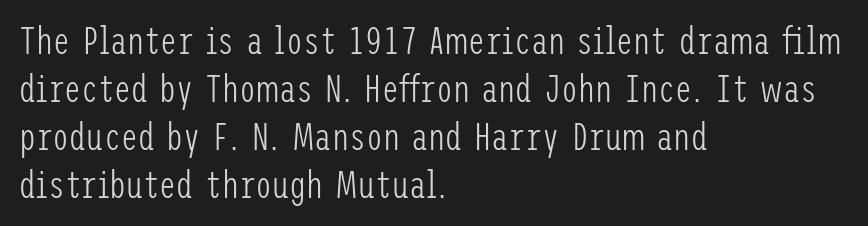
{"serif": "no", "italic": "no", "bold": "no", "weight": "light", "width": "condensed", "stroke_contrast": "low", "x_height": "medium", "underline": "no", "align": "left", "line_spacing": "normal", "line_spacing_ratio": 1.26, "letter_spacing": "normal", "letter_spacing_em": 0.0, "glyph_px": 38}
